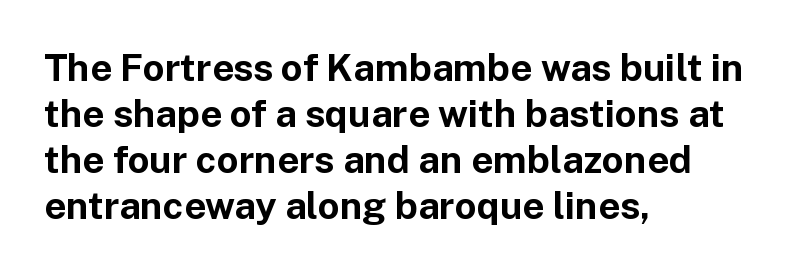
The image shows 38 px bold sans-serif type, upright; set left-aligned, line spacing 1.21x, normal letter spacing, not underlined; low stroke contrast and a medium x-height.
